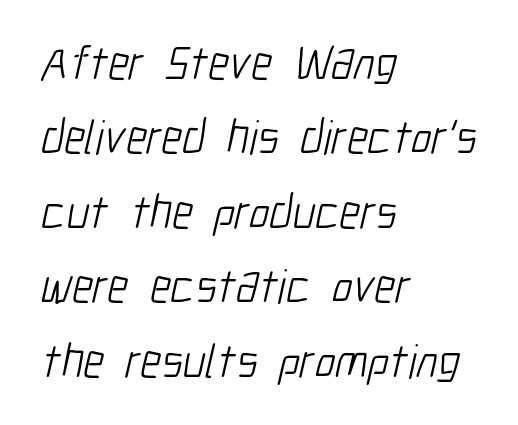
{"serif": "no", "bold": "no", "weight": "light", "width": "condensed", "stroke_contrast": "low", "x_height": "medium", "monospaced": "no", "underline": "no", "align": "left", "line_spacing": "normal", "line_spacing_ratio": 1.55, "letter_spacing": "normal", "letter_spacing_em": 0.0, "glyph_px": 48}
